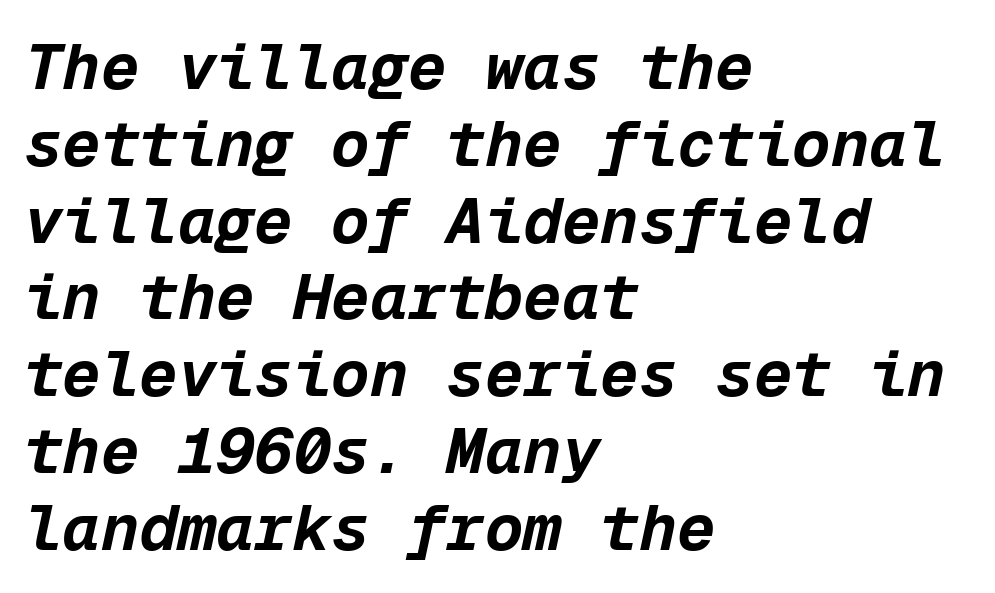
The image shows 64 px bold type, italic (leaning right), monospaced; set left-aligned, line spacing 1.2x, normal letter spacing, not underlined; low stroke contrast and a medium x-height.
